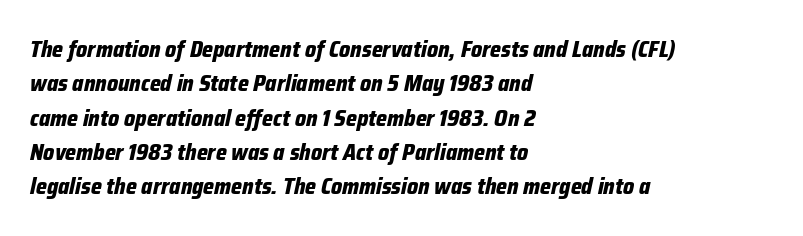
The text carries the slant typical of an italic or oblique font. Pretty heavy lettering here — definitely bold. Students, note that the glyphs here touch the page at normal intervals. The typesetter chose a ragged-right arrangement here. Each new line begins a customary step beneath the previous one. Decoration check: the copy has no underline.
